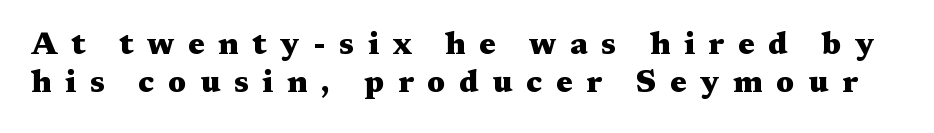
The image shows 31 px heavy, wide serif type, upright; set line spacing 1.24x, unusually wide letter spacing (+0.44 em), not underlined; medium stroke contrast and a medium x-height.
